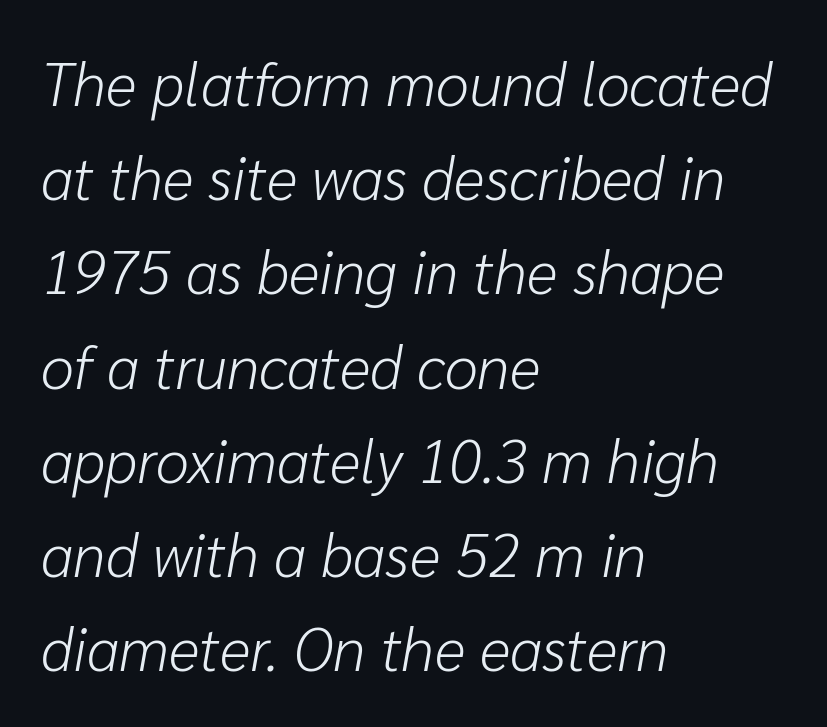
{"italic": "yes", "lean": "right", "slant_degrees": 10, "bold": "no", "weight": "light", "width": "normal", "stroke_contrast": "low", "x_height": "medium", "monospaced": "no", "underline": "no", "align": "left", "line_spacing": "normal", "line_spacing_ratio": 1.57, "letter_spacing": "normal", "letter_spacing_em": 0.0, "glyph_px": 60}
